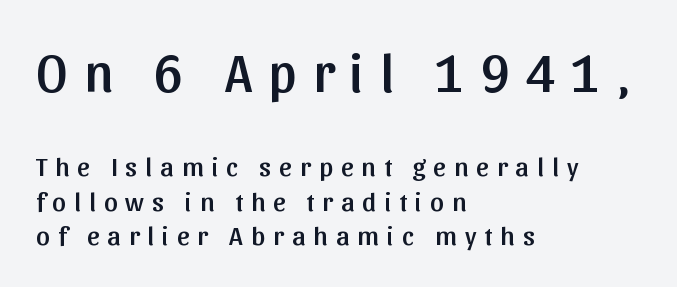
The image shows 54 px sans-serif type, upright; set left-aligned, normal line spacing (1.28x), unusually wide letter spacing (+0.3 em), not underlined; the first (top) block is 2.0x larger; low stroke contrast and a medium x-height.
